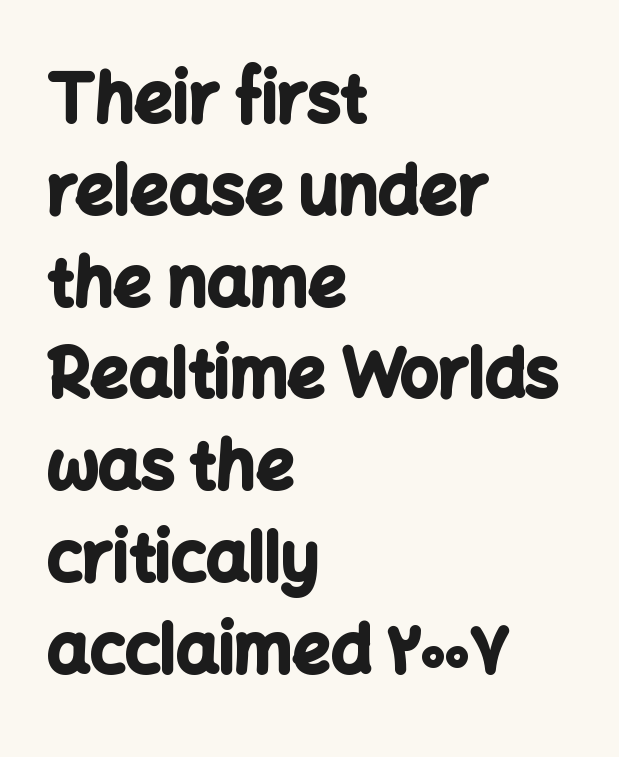
{"serif": "no", "italic": "no", "bold": "yes", "weight": "bold", "width": "normal", "stroke_contrast": "low", "x_height": "medium", "monospaced": "no", "underline": "no", "align": "left", "line_spacing": "normal", "line_spacing_ratio": 1.37, "letter_spacing": "normal", "letter_spacing_em": 0.0, "glyph_px": 67}
